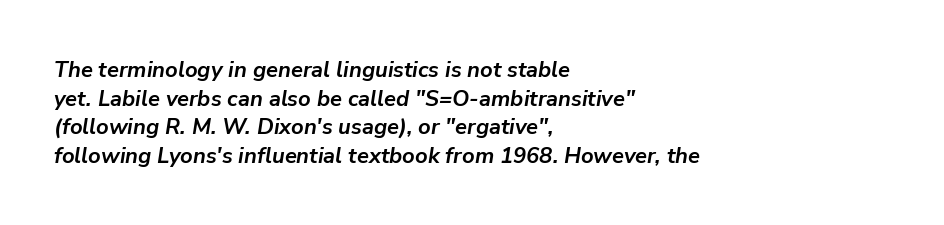
Q: Is the text bold? A: Yes.
Q: Is the text italic (slanted)? A: Yes, it leans right by about 9 degrees.
Q: Is the text underlined? A: No.
Q: How is the paragraph aligned? A: Left-aligned.
Q: Is the spacing between letters normal or unusually wide? A: Normal.
Q: Is the spacing between lines tight, normal or loose? A: Normal.
